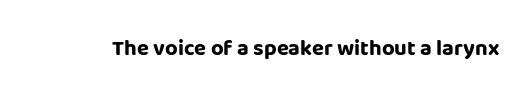
{"italic": "no", "bold": "yes", "underline": "no", "letter_spacing": "normal", "letter_spacing_em": 0.0, "glyph_px": 22}
